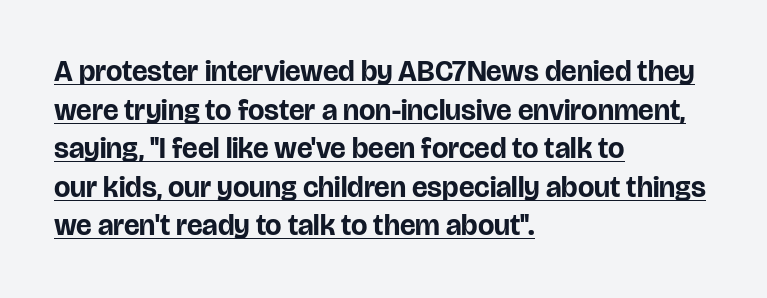
{"serif": "no", "italic": "no", "bold": "yes", "weight": "bold", "width": "normal", "stroke_contrast": "low", "x_height": "large", "monospaced": "no", "underline": "yes", "align": "left", "line_spacing": "normal", "line_spacing_ratio": 1.33, "letter_spacing": "normal", "letter_spacing_em": 0.0, "glyph_px": 29}
